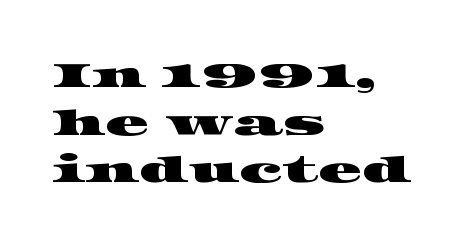
The image shows 36 px wide serif type; set left-aligned, normal line spacing (1.32x), normal letter spacing, not underlined; high stroke contrast and a large x-height.
